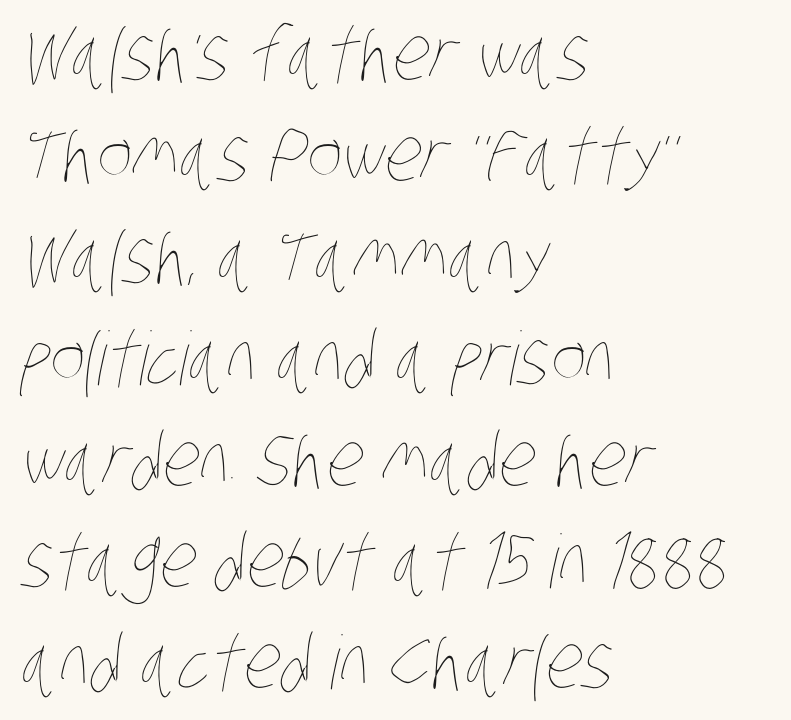
Q: Is the text bold? A: No.
Q: Is the text underlined? A: No.
Q: How is the paragraph aligned? A: Left-aligned.
Q: Is the spacing between letters normal or unusually wide? A: Normal.
Q: Is the spacing between lines tight, normal or loose? A: Normal.
Q: Width (condensed, normal, or wide)? A: Condensed.
Q: Stroke contrast? A: Low.
Q: x-height? A: Large.
Q: Monospaced? A: No.
